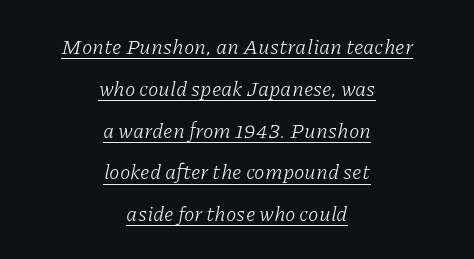
Letters have the restrained weight of plain body copy at most. These lines keep a tight, regular rhythm from letter to letter. Somebody hit Ctrl+U on this one — the words are underlined. These lines were composed using italics. Compared with typical paragraphs, the rows here are farther apart. Line starts and ends both wander, symmetrically.
